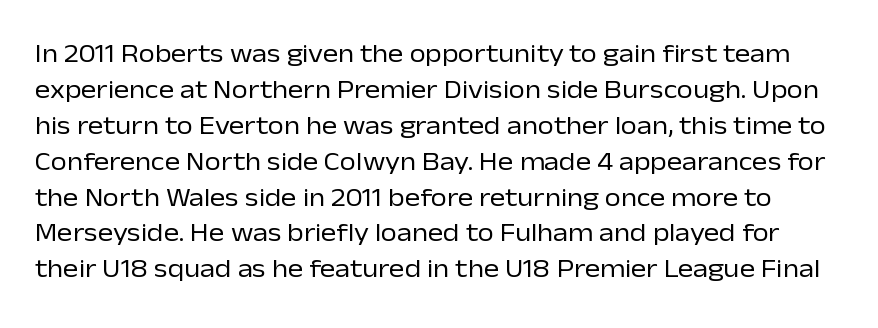
{"italic": "no", "bold": "no", "underline": "no", "line_spacing": "normal", "line_spacing_ratio": 1.38, "letter_spacing": "normal", "letter_spacing_em": 0.0, "glyph_px": 26}
